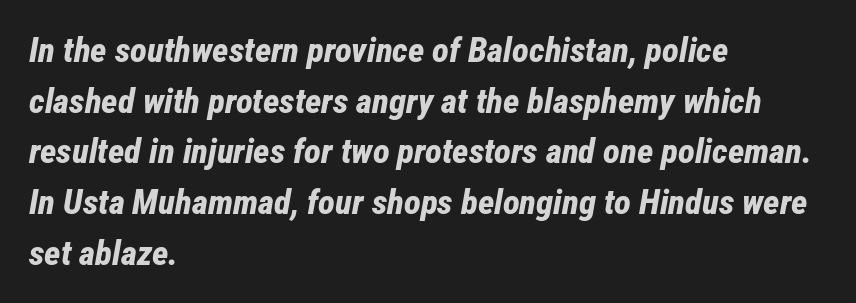
The image shows 35 px bold, condensed type, italic (leaning right); set left-aligned, normal line spacing (1.45x), normal letter spacing, not underlined; low stroke contrast and a medium x-height.
